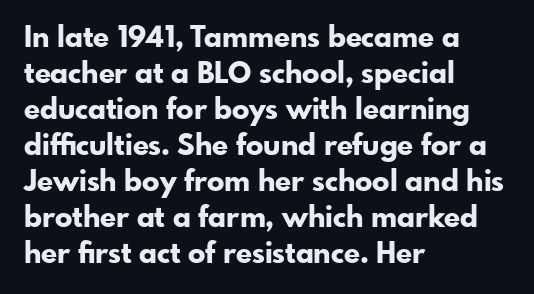
The image shows 29 px bold sans-serif type, upright; set left-aligned, line spacing 1.24x, normal letter spacing, not underlined; low stroke contrast and a small x-height.
